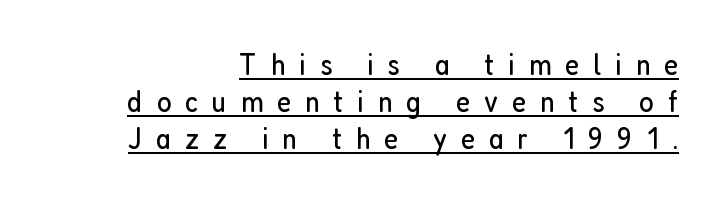
The passage shown is typed in a proportional face where columns would drift. These characters rest on top of a visible drawn line. The type sits square on the baseline with zero lean. The letters are spread apart with noticeably loose tracking.
